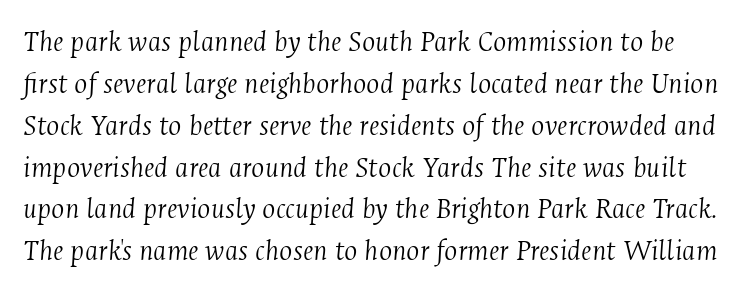
{"serif": "yes", "italic": "yes", "lean": "right", "slant_degrees": 4, "bold": "no", "weight": "light", "width": "condensed", "stroke_contrast": "medium", "x_height": "medium", "monospaced": "no", "underline": "no", "line_spacing": "normal", "line_spacing_ratio": 1.35, "letter_spacing": "normal", "letter_spacing_em": 0.0, "glyph_px": 31}
